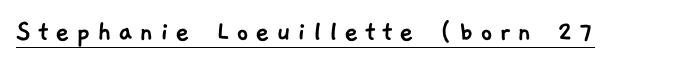
{"serif": "no", "width": "normal", "stroke_contrast": "low", "x_height": "medium", "monospaced": "no", "underline": "yes", "letter_spacing": "wide", "letter_spacing_em": 0.2, "glyph_px": 31}
